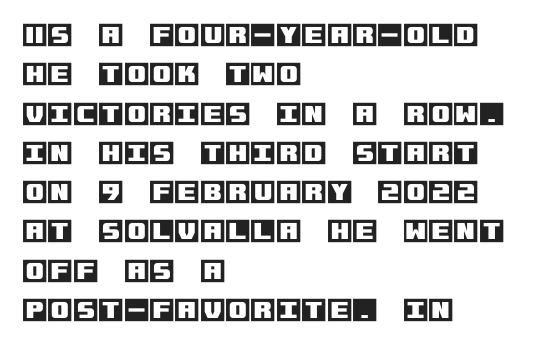
The image shows 26 px text type, upright; set left-aligned, normal line spacing (1.51x), normal letter spacing, not underlined.
